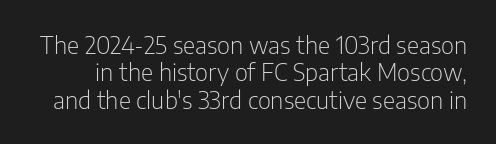
Q: Is the text bold? A: No.
Q: Is the text italic (slanted)? A: No, it is upright.
Q: Is the text underlined? A: No.
Q: Is the spacing between letters normal or unusually wide? A: Normal.
Q: Is the spacing between lines tight, normal or loose? A: Tight.
